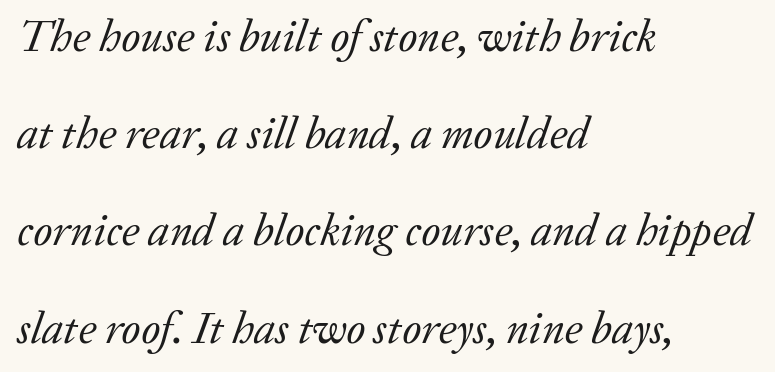
The image shows 45 px regular-weight serif type, italic (leaning right); set left-aligned, loose line spacing (2.16x), normal letter spacing, not underlined; low stroke contrast and a medium x-height.
